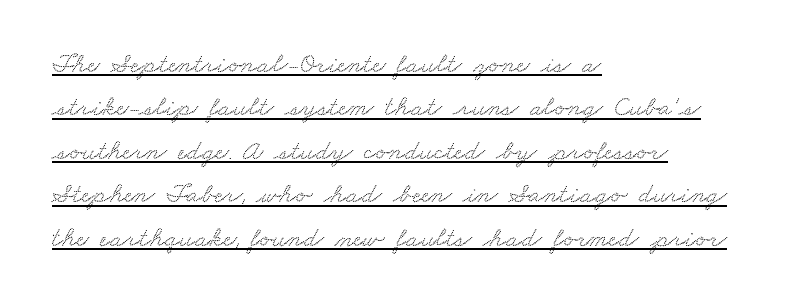
The image shows 28 px wide serif type; set left-aligned, normal line spacing (1.55x), normal letter spacing, underlined; low stroke contrast and a small x-height.
